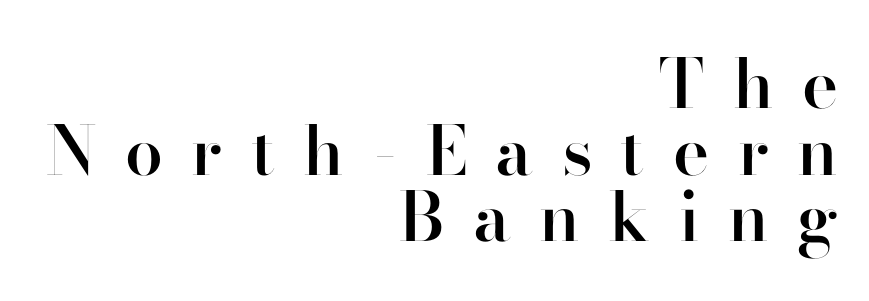
Q: Is the text bold? A: Semi-bold.
Q: Is the text italic (slanted)? A: No, it is upright.
Q: Is the typeface a serif or a sans-serif typeface? A: Sans-serif.
Q: Is the text underlined? A: No.
Q: How is the paragraph aligned? A: Right-aligned.
Q: Is the spacing between letters normal or unusually wide? A: Unusually wide.
Q: Is the spacing between lines tight, normal or loose? A: Tight.
Q: Width (condensed, normal, or wide)? A: Normal.
Q: Stroke contrast? A: High.
Q: x-height? A: Small.
Q: Monospaced? A: No.
